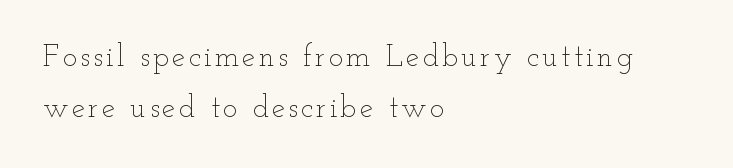
{"italic": "no", "bold": "no", "weight": "thin", "width": "wide", "stroke_contrast": "low", "x_height": "small", "monospaced": "no", "underline": "no", "align": "left", "line_spacing": "normal", "line_spacing_ratio": 1.69, "glyph_px": 30}
